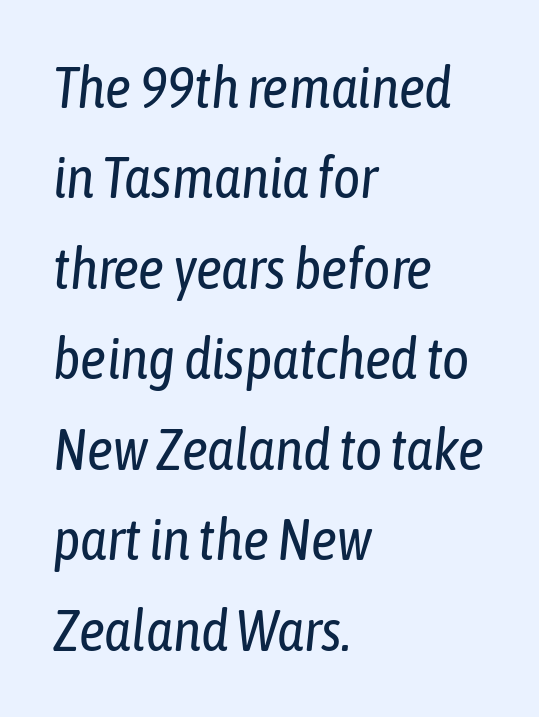
Q: Is the text bold? A: No.
Q: Is the text italic (slanted)? A: Yes, it leans right by about 6 degrees.
Q: Is the text underlined? A: No.
Q: How is the paragraph aligned? A: Left-aligned.
Q: Is the spacing between letters normal or unusually wide? A: Normal.
Q: Is the spacing between lines tight, normal or loose? A: Normal.
Q: Width (condensed, normal, or wide)? A: Condensed.
Q: Stroke contrast? A: Low.
Q: x-height? A: Medium.
Q: Monospaced? A: No.
